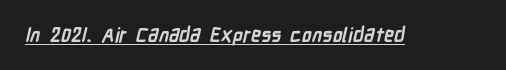
Q: Is the text bold? A: Yes.
Q: Is the text underlined? A: Yes.
Q: Is the spacing between letters normal or unusually wide? A: Normal.
